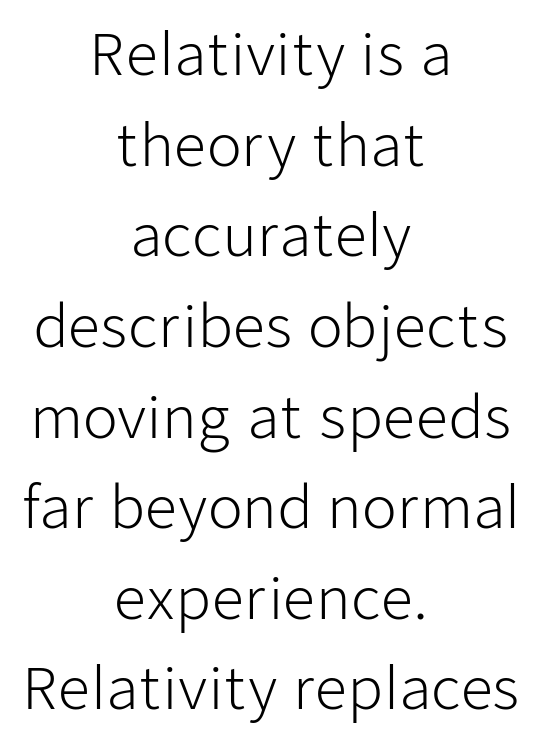
Q: Is the text bold? A: No.
Q: Is the text italic (slanted)? A: No, it is upright.
Q: Is the typeface a serif or a sans-serif typeface? A: Sans-serif.
Q: Is the text underlined? A: No.
Q: How is the paragraph aligned? A: Centered.
Q: Is the spacing between letters normal or unusually wide? A: Normal.
Q: Is the spacing between lines tight, normal or loose? A: Normal.
Q: Width (condensed, normal, or wide)? A: Normal.
Q: Stroke contrast? A: Low.
Q: x-height? A: Medium.
Q: Monospaced? A: No.
